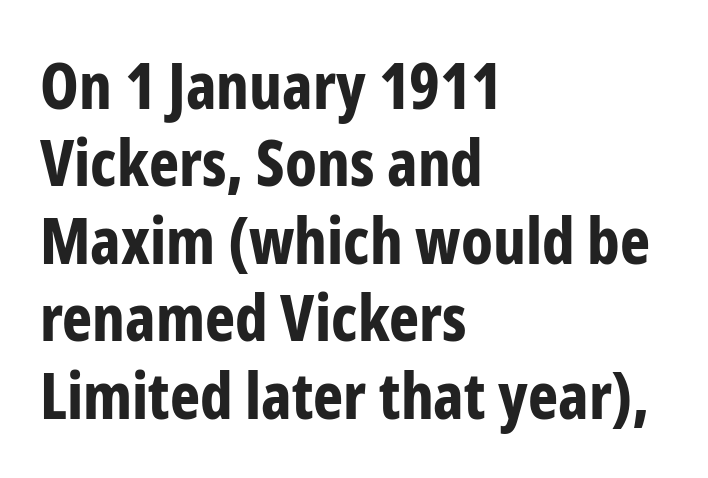
Clear beneath every line of the passage. The line texture is even and compact thanks to regular tracking. Looks like regular typesetting: each glyph gets only the width it needs. Regarding serifs, this sample does without them. Where is the straight margin? On the left.
